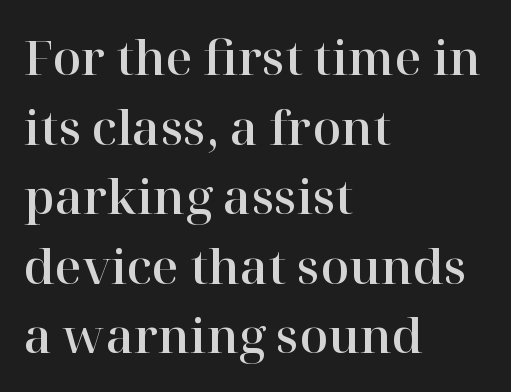
The image shows 47 px serif type, upright; set left-aligned, normal line spacing (1.48x), normal letter spacing, not underlined; high stroke contrast and a medium x-height.
